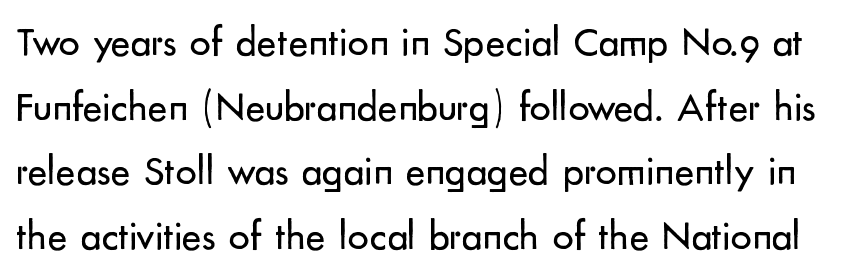
The image shows 42 px regular-weight sans-serif type, upright; set normal line spacing (1.54x), normal letter spacing, not underlined; low stroke contrast and a small x-height.
